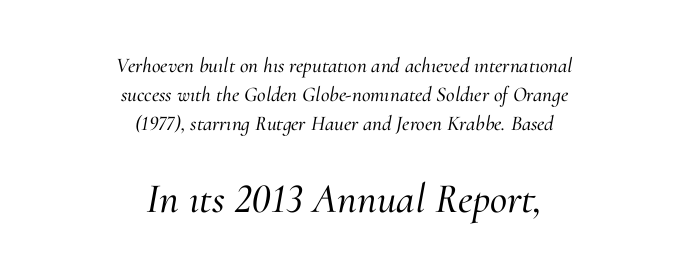
Q: Is the text italic (slanted)? A: Yes, it leans right by about 10 degrees.
Q: Is the typeface a serif or a sans-serif typeface? A: Serif.
Q: Is the text underlined? A: No.
Q: How is the paragraph aligned? A: Centered.
Q: Is the spacing between letters normal or unusually wide? A: Normal.
Q: Is the spacing between lines tight, normal or loose? A: Normal.
Q: Which block of text is set in a larger size, the first (top) or the second (bottom)? A: The second (bottom) one.
Q: Width (condensed, normal, or wide)? A: Normal.
Q: Stroke contrast? A: Medium.
Q: x-height? A: Small.
Q: Monospaced? A: No.
